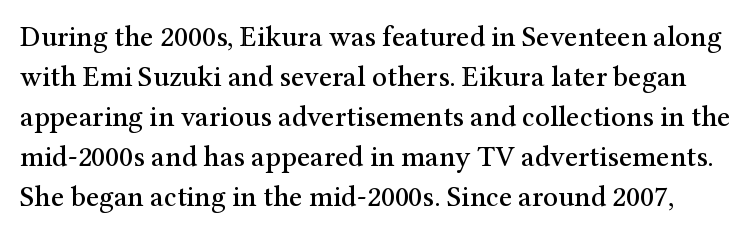
The image shows 29 px serif type, upright; set normal line spacing (1.38x), normal letter spacing, not underlined; medium stroke contrast and a medium x-height.
